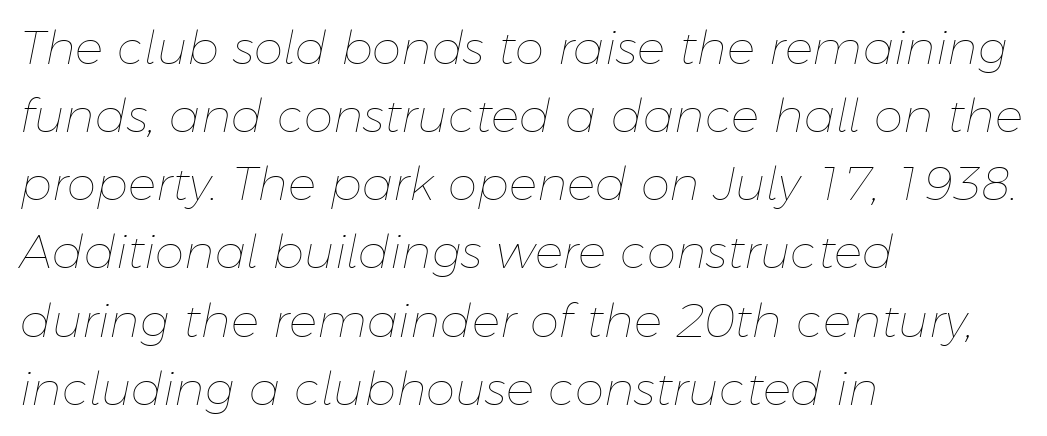
Does the lettering tilt? It does — this is italic. The strokes are not fattened; the text isn't bold. Glance below the letters and you will spot only blank space. The face used here is proportionally spaced, like ordinary book or web type.
